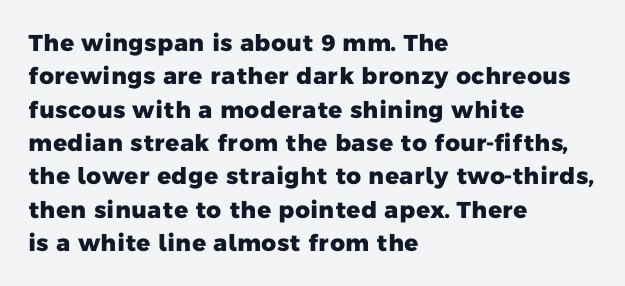
Q: Is the text bold? A: Yes.
Q: Is the text underlined? A: No.
Q: How is the paragraph aligned? A: Left-aligned.
Q: Is the spacing between letters normal or unusually wide? A: Normal.
Q: Is the spacing between lines tight, normal or loose? A: Normal.
